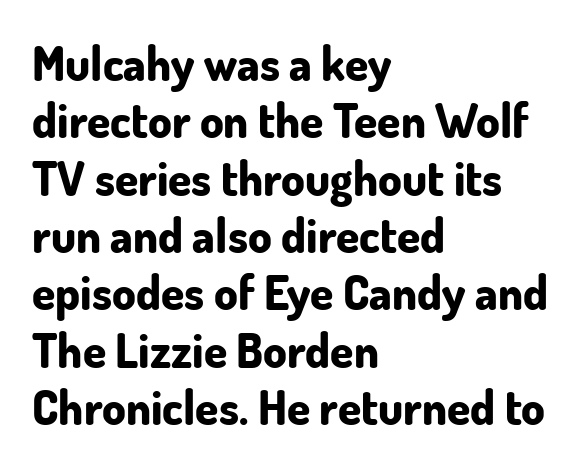
A student would call this left alignment; a typographer would say flush left, rag right. The rendering uses natural spacing where letterforms have individual widths. Emphasis by weight is at full strength: bold. Typographically, this falls in the sans-serif category. Tall strokes in this sample are plumb rather than angled.
